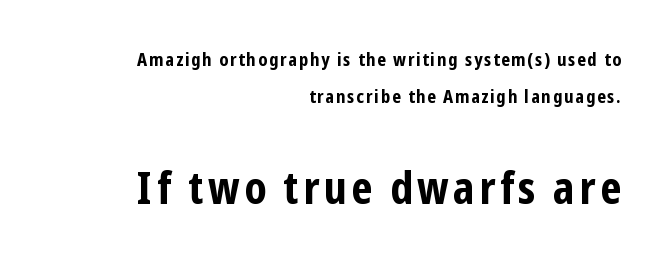
These lines were composed using upright roman letters. Top chunk: small. Bottom chunk: large. The string is rendered with underlining switched off. The passage shown stacks its lines with a broad gap.
